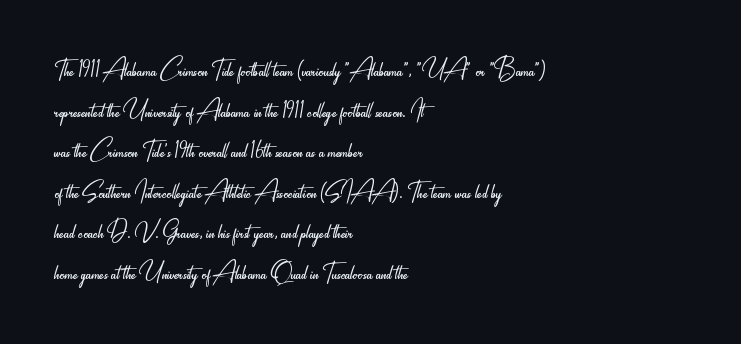
{"serif": "no", "bold": "no", "weight": "light", "width": "condensed", "stroke_contrast": "low", "x_height": "small", "monospaced": "no", "underline": "no", "align": "left", "line_spacing": "normal", "line_spacing_ratio": 1.31, "letter_spacing": "normal", "letter_spacing_em": 0.0, "glyph_px": 31}
